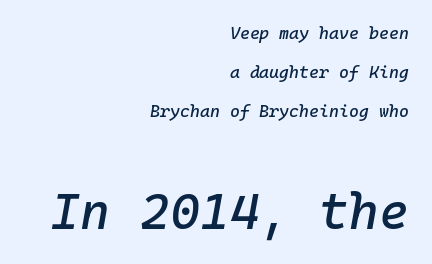
Q: Is the text italic (slanted)? A: Yes, it leans right by about 10 degrees.
Q: Is the text underlined? A: No.
Q: How is the paragraph aligned? A: Right-aligned.
Q: Is the spacing between letters normal or unusually wide? A: Normal.
Q: Is the spacing between lines tight, normal or loose? A: Loose.
Q: Which block of text is set in a larger size, the first (top) or the second (bottom)? A: The second (bottom) one.
Q: Width (condensed, normal, or wide)? A: Normal.
Q: Stroke contrast? A: Low.
Q: x-height? A: Medium.
